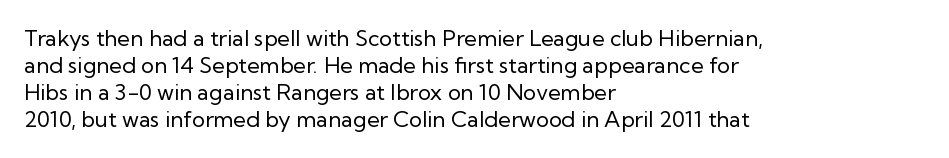
The image shows 22 px text type, upright; set left-aligned, line spacing 1.23x, normal letter spacing, not underlined.
